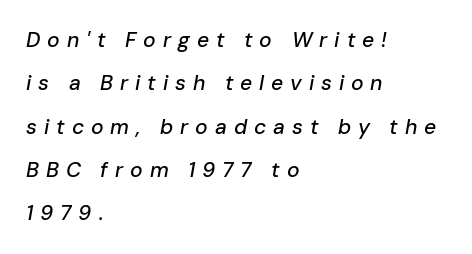
Check the space under the baseline: it is left empty. Is the type slanted? Yes — the strokes lean at a clear angle. The lines are quadded left. The block of text is sparse from top to bottom, with ample space between rows.
